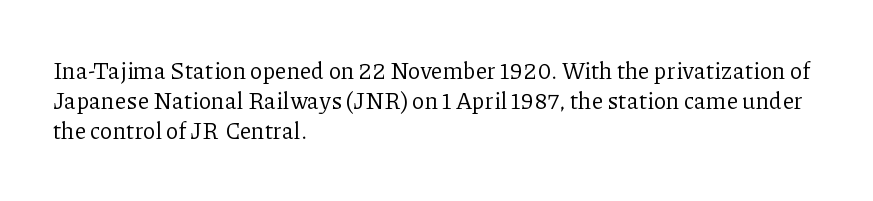
The image shows 23 px text type, upright; set left-aligned, normal line spacing (1.31x), normal letter spacing, not underlined.
